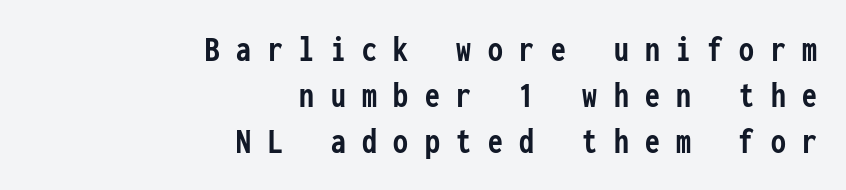
Upright lettering throughout. Any mark beneath the type? The region is blank. These lines are rendered in a fixed-pitch font. Nothing sits at the stroke ends, so this counts as sans-serif. The typesetter chose a ragged-left arrangement here.
